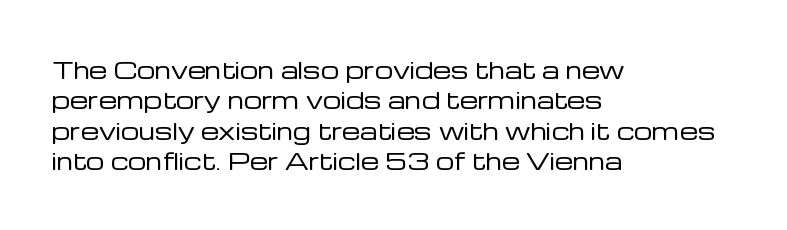
The space directly below the letters is spotless. Caption: standard tracking, unaltered. Vertically, the passage feels balanced, rows spaced as you'd expect. Does the lettering tilt? It doesn't — this is upright.
